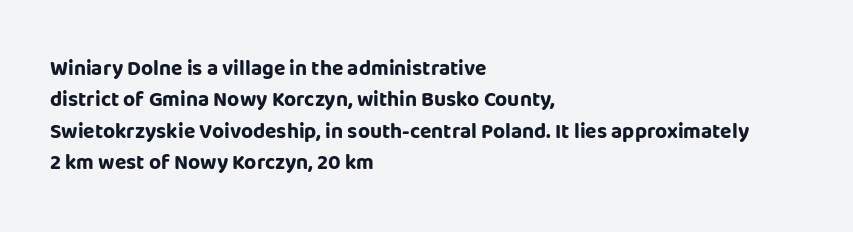
The passage shown is emphatically bold. The specimen reads as upright at a glance. Alignment: flush left. What stands out about the letter spacing? Nothing — it is the standard amount. The block of text has a typical density, with ordinary space between rows. The words here are not underlined.
